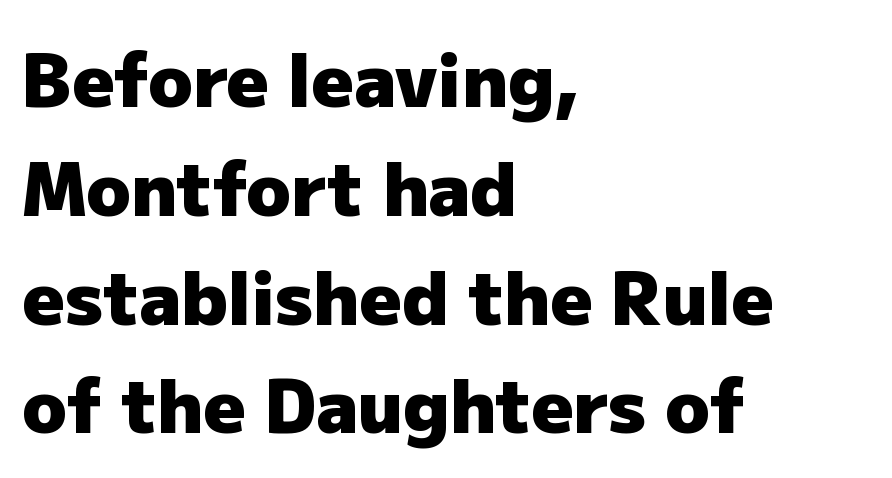
{"serif": "no", "italic": "no", "bold": "yes", "weight": "heavy", "width": "normal", "stroke_contrast": "low", "x_height": "medium", "monospaced": "no", "underline": "no", "align": "left", "line_spacing": "normal", "line_spacing_ratio": 1.49, "letter_spacing": "normal", "letter_spacing_em": 0.0, "glyph_px": 73}
